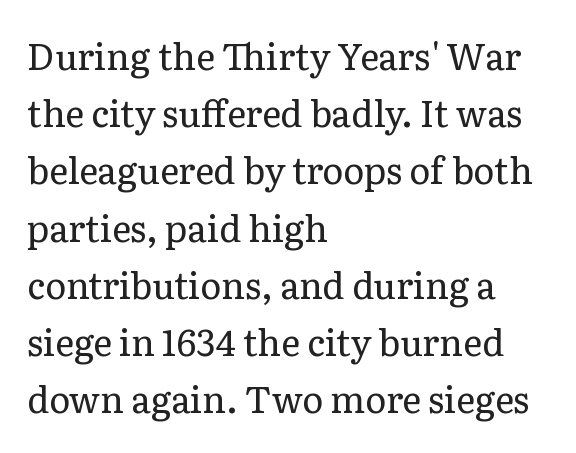
Q: Is the text bold? A: No.
Q: Is the text italic (slanted)? A: No, it is upright.
Q: Is the typeface a serif or a sans-serif typeface? A: Serif.
Q: Is the text underlined? A: No.
Q: How is the paragraph aligned? A: Left-aligned.
Q: Is the spacing between letters normal or unusually wide? A: Normal.
Q: Is the spacing between lines tight, normal or loose? A: Normal.
Q: Width (condensed, normal, or wide)? A: Normal.
Q: Stroke contrast? A: Low.
Q: x-height? A: Medium.
Q: Monospaced? A: No.
